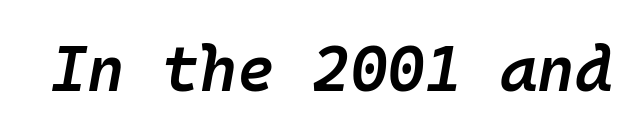
Only glyphs here, with clear space below each row. Students, this is semibold: more ink than regular, less than bold. The passage shown is typed in a monospace face where columns stay perfectly aligned. The type is set solid horizontally, with unmodified tracking. Emphasis-style slanted type is in use.
